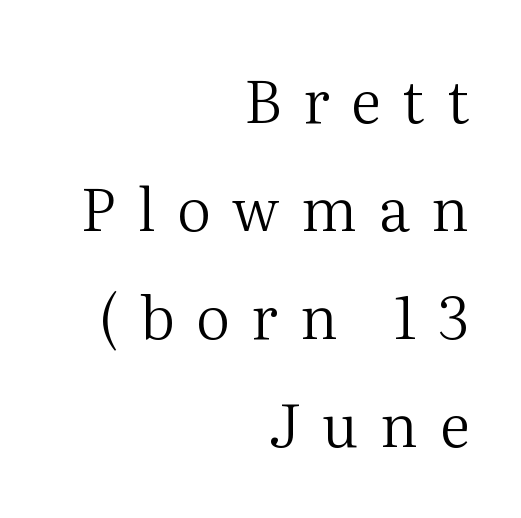
Proportional: the letters do not fall into vertical columns. Yep, those are serifs on the letters. Letters rest on an invisible, unmarked baseline. Loose tracking; the words dissolve into strings of separated letters. The strokes carry an ordinary text weight at most.
